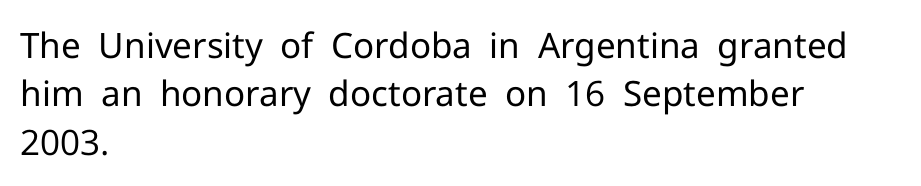
{"serif": "no", "italic": "no", "bold": "no", "weight": "regular", "width": "normal", "stroke_contrast": "low", "x_height": "medium", "monospaced": "no", "underline": "no", "align": "left", "line_spacing": "normal", "line_spacing_ratio": 1.38, "letter_spacing": "normal", "letter_spacing_em": 0.0, "glyph_px": 35}
